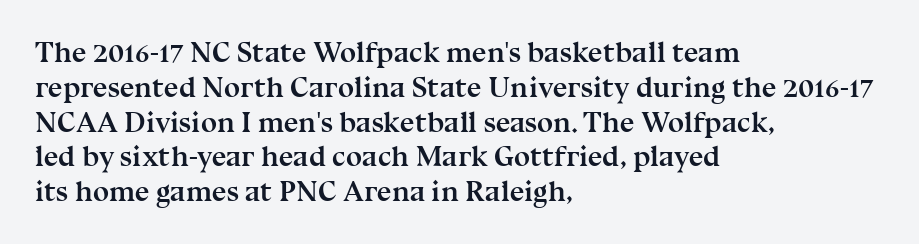
{"serif": "yes", "italic": "no", "bold": "yes", "weight": "semibold", "width": "normal", "stroke_contrast": "medium", "x_height": "medium", "monospaced": "no", "underline": "no", "align": "left", "line_spacing_ratio": 1.2, "letter_spacing": "normal", "letter_spacing_em": 0.0, "glyph_px": 29}
